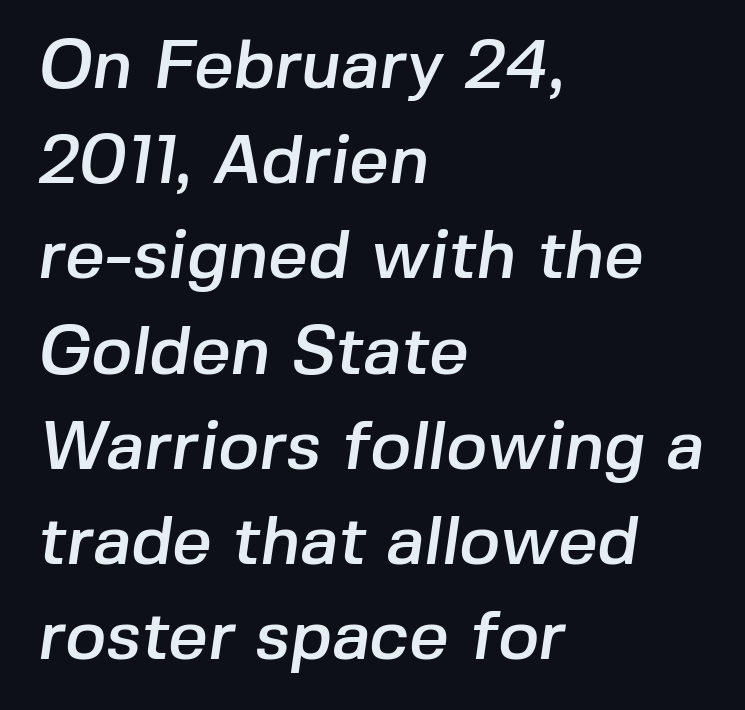
Caption: standard tracking, unaltered. Visually the block forms a straight wall on the left and a jagged coastline on the right. Plain, unruled lines of type. Spacing verdict: proportional, widths tailored to each character.
